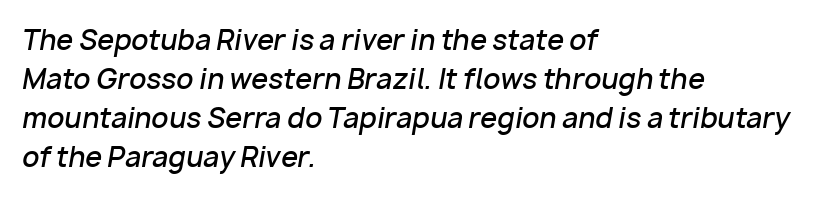
The image shows 27 px text type, italic (leaning right); set left-aligned, normal line spacing (1.45x), normal letter spacing, not underlined.
